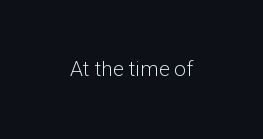
The passage shown is not underscored anywhere. The font's upright variant was chosen for this text. Stems here are at most as thick as an everyday book face. Observe the ordinary spacing: letters are neighbours, not strangers.
